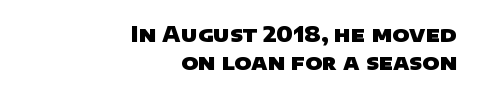
{"bold": "yes", "underline": "no", "align": "right", "line_spacing": "normal", "line_spacing_ratio": 1.31, "letter_spacing": "normal", "letter_spacing_em": 0.0, "glyph_px": 21}
